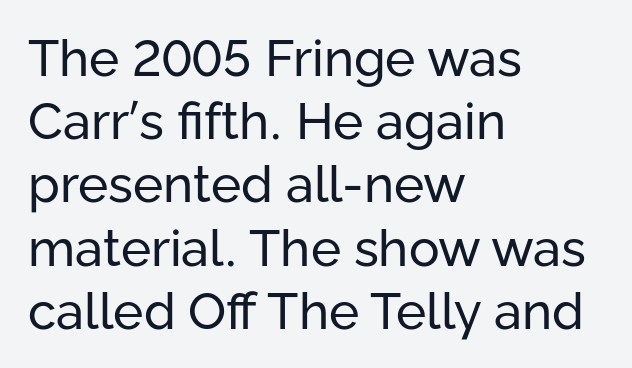
The image shows 51 px regular-weight sans-serif type, upright; set left-aligned, line spacing 1.24x, normal letter spacing, not underlined; low stroke contrast and a medium x-height.
